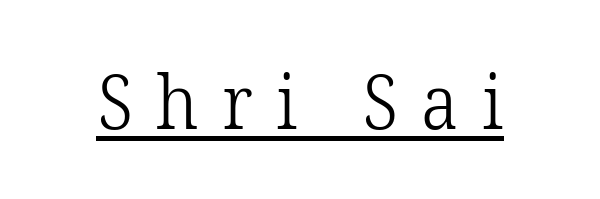
{"serif": "yes", "italic": "no", "bold": "no", "weight": "light", "width": "normal", "stroke_contrast": "low", "x_height": "medium", "monospaced": "no", "underline": "yes", "letter_spacing": "wide", "letter_spacing_em": 0.31, "glyph_px": 75}
